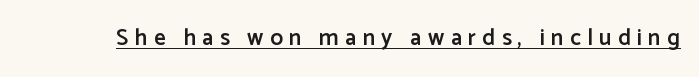
Compared with typical body copy, the letter spacing here is much looser. Compared with an ordinary text face, these strokes are moderately heavier — a semibold. The type sits square on the baseline with zero lean. Does a line run under the words? Yes, clearly.
